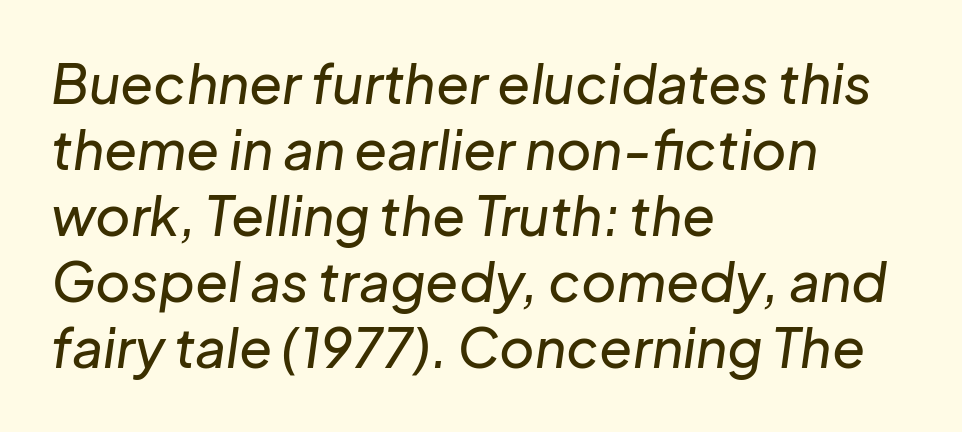
Q: Is the text italic (slanted)? A: Yes, it leans right by about 8 degrees.
Q: Is the text underlined? A: No.
Q: How is the paragraph aligned? A: Left-aligned.
Q: Is the spacing between letters normal or unusually wide? A: Normal.
Q: Width (condensed, normal, or wide)? A: Normal.
Q: Stroke contrast? A: Low.
Q: x-height? A: Medium.
Q: Monospaced? A: No.
